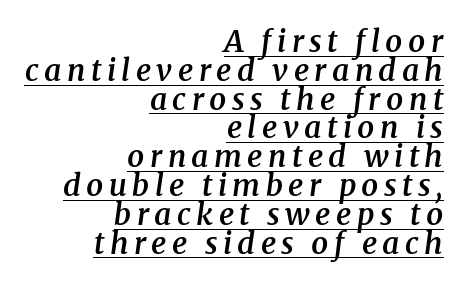
Each letter's strokes conclude with small projecting serifs. A bit beefed up — I'd call it semibold rather than bold. Quick note: italic. You could not count columns in this text — the font is proportionally spaced. Rows of type sit shoulder to shoulder in the vertical direction.
